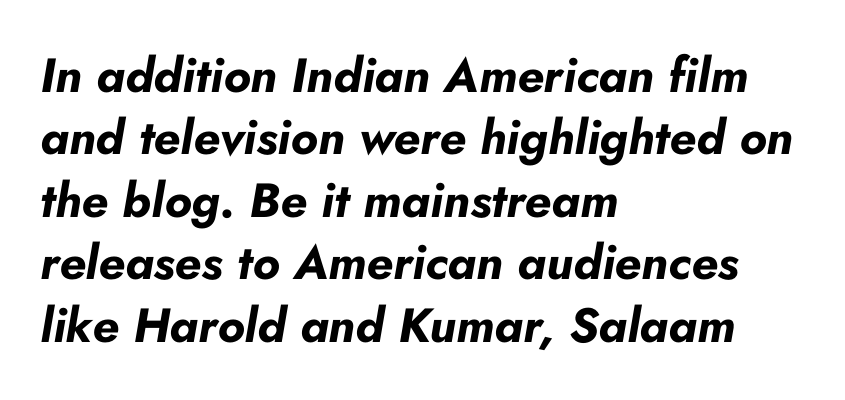
Proportional: the letters do not fall into vertical columns. Just letters on the line, the space beneath them empty. The space between consecutive lines is moderate. Words appear dense and cohesive because spacing is normal.
